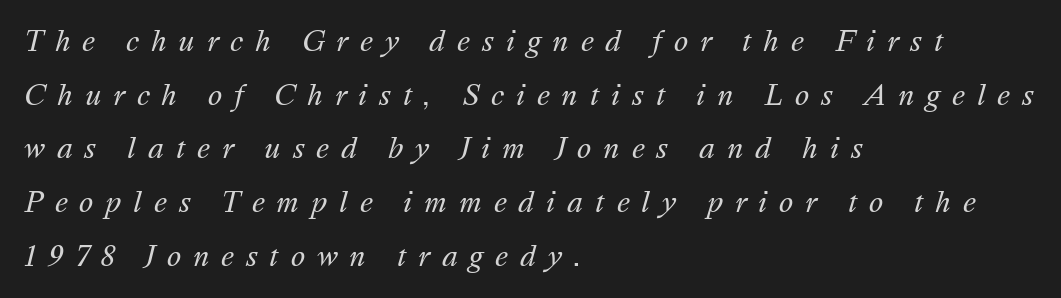
Q: Is the text bold? A: No.
Q: Is the text italic (slanted)? A: Yes, it leans right by about 16 degrees.
Q: Is the text underlined? A: No.
Q: How is the paragraph aligned? A: Left-aligned.
Q: Is the spacing between letters normal or unusually wide? A: Unusually wide.
Q: Is the spacing between lines tight, normal or loose? A: Loose.
